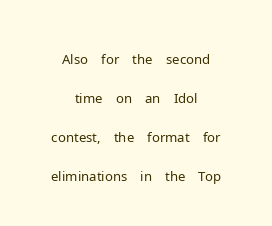
Q: Is the text bold? A: No.
Q: Is the text italic (slanted)? A: No, it is upright.
Q: Is the text underlined? A: No.
Q: How is the paragraph aligned? A: Centered.
Q: Is the spacing between letters normal or unusually wide? A: Normal.
Q: Is the spacing between lines tight, normal or loose? A: Normal.
